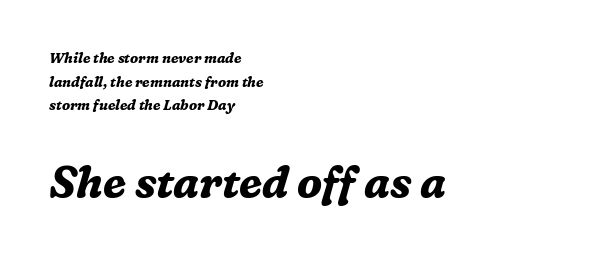
The glyphs have the mass of a bold cut. Note: serifs present on the glyphs. Reading down the block, your eye returns to a fixed left position each line. The lower block of text is set noticeably larger than the block above it.
